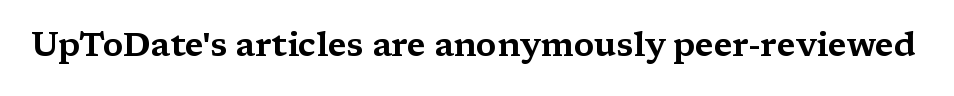
Lines of text with bare space underneath. This sample uses plain, unmodified letter spacing. The text was rendered using a seriffed face with decorative stroke endings. Upright lettering throughout.
